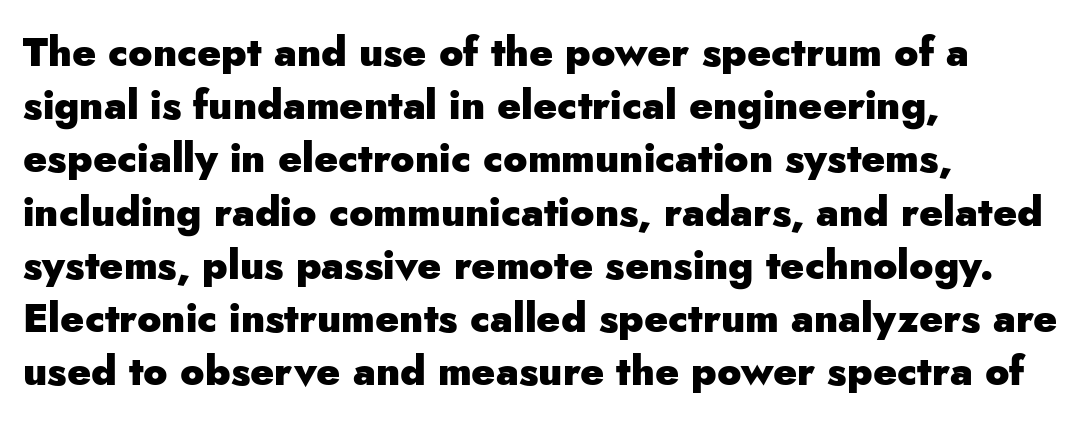
{"serif": "no", "italic": "no", "bold": "yes", "weight": "heavy", "width": "normal", "stroke_contrast": "low", "x_height": "small", "monospaced": "no", "underline": "no", "align": "left", "line_spacing": "normal", "line_spacing_ratio": 1.33, "letter_spacing": "normal", "letter_spacing_em": 0.0, "glyph_px": 40}
